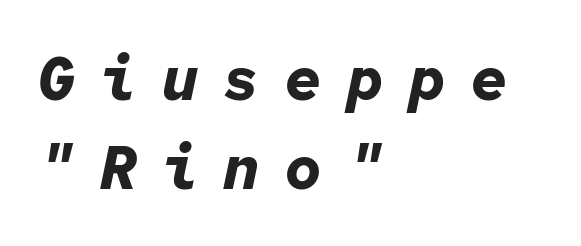
These lines stack with their left ends in a neat column. Check the space under the baseline: it is left empty. It's the slanting kind of type. You could count columns in this text — the font is strictly monospaced.
